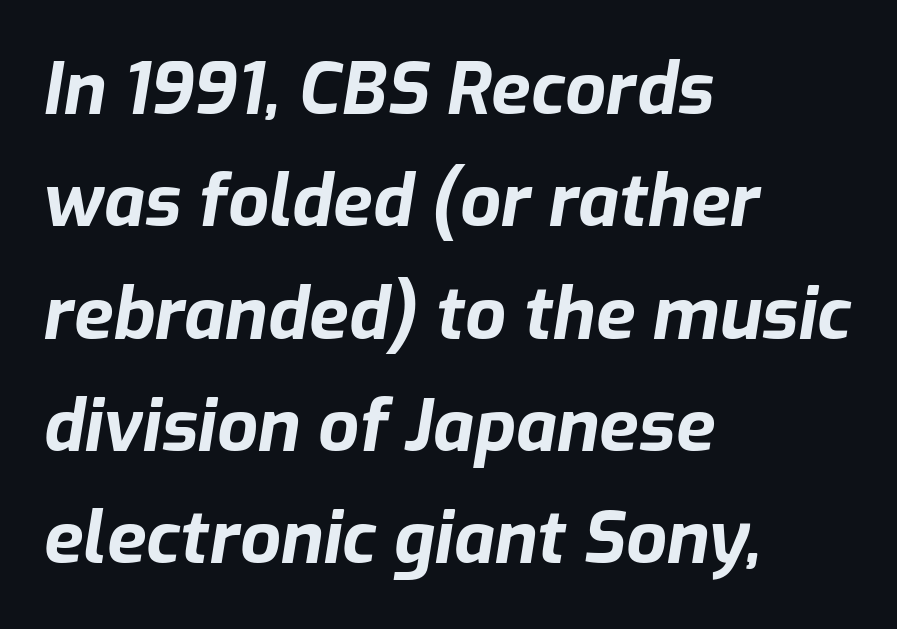
Is the letter spacing exaggerated? No — it looks like the ordinary default. Reading down the block, your eye returns to a fixed left position each line. Looks like regular typesetting: each glyph gets only the width it needs. Vertically, the passage feels balanced, rows spaced as you'd expect. Style check: oblique. Bold? Absolutely — the strokes are thick and heavy.
